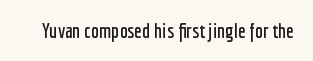
The image shows 20 px text type, upright; set normal letter spacing, not underlined.
